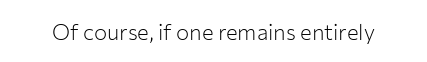
The image shows 22 px text type, upright; set normal letter spacing, not underlined.
